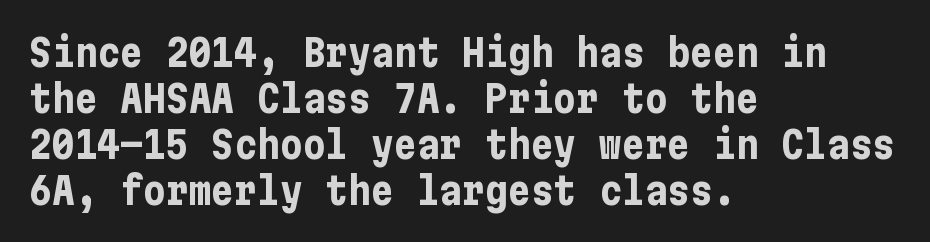
{"serif": "no", "italic": "no", "bold": "yes", "weight": "bold", "width": "condensed", "stroke_contrast": "low", "x_height": "medium", "underline": "no", "align": "left", "line_spacing_ratio": 1.21, "letter_spacing": "normal", "letter_spacing_em": 0.0, "glyph_px": 38}
